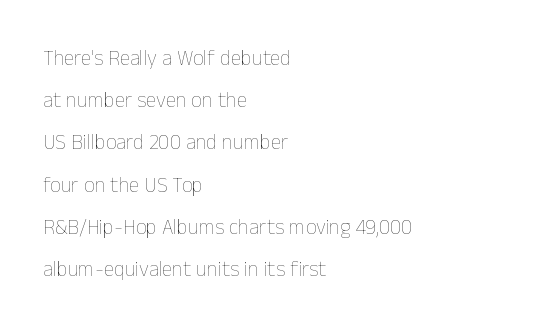
The image shows 21 px text type, upright; set left-aligned, loose line spacing (2.01x), normal letter spacing, not underlined.
